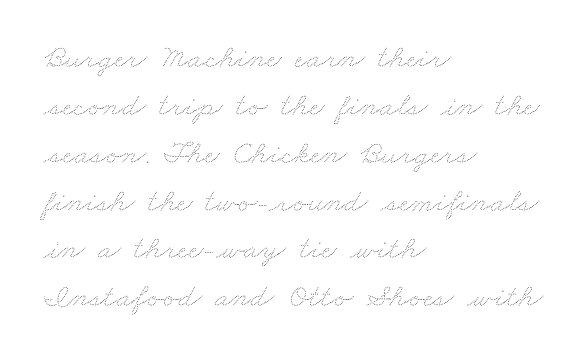
Nobody touched the tracking dial on this one. Lines of text with bare space underneath. Note the varied advance widths — an 'i' is clearly narrower than an 'm'. These lines stack with their left ends in a neat column. The font is comparable to plain body text, perhaps lighter. A normal amount of white space separates one row of letters from the next.
